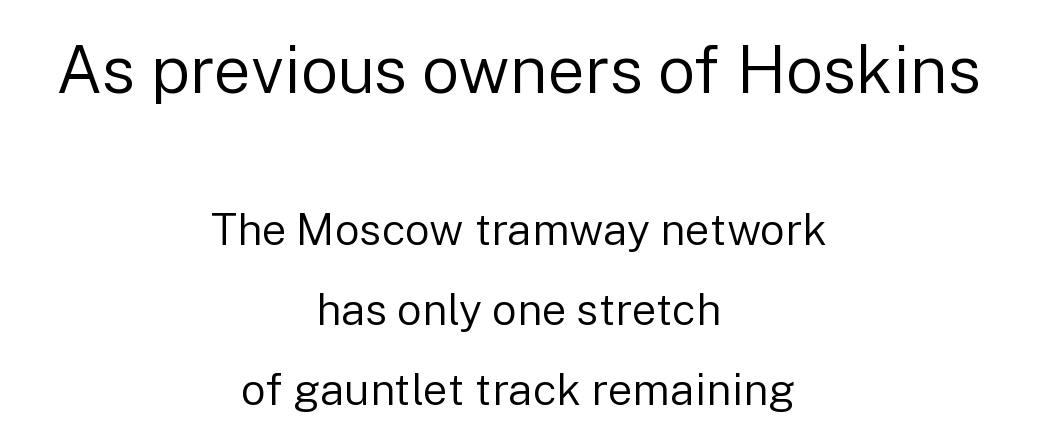
The image shows 66 px regular-weight sans-serif type, upright; set centered, line spacing 1.82x, normal letter spacing, not underlined; the first (top) block is 1.5x larger; low stroke contrast and a medium x-height.
